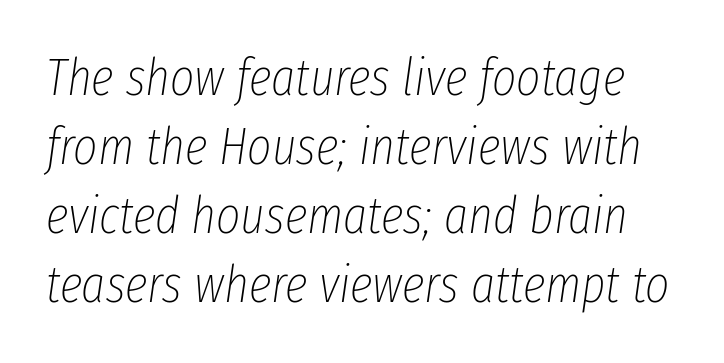
The image shows 52 px thin, condensed type, italic (leaning right); set normal line spacing (1.33x), normal letter spacing, not underlined; low stroke contrast and a medium x-height.
